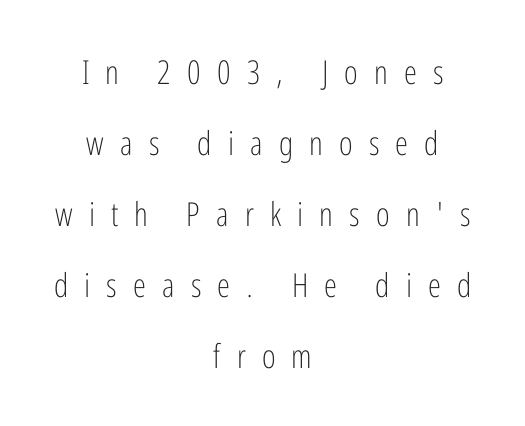
{"serif": "no", "italic": "no", "bold": "no", "weight": "light", "width": "condensed", "stroke_contrast": "low", "x_height": "medium", "monospaced": "no", "underline": "no", "align": "center", "line_spacing": "loose", "line_spacing_ratio": 2.15, "letter_spacing": "wide", "letter_spacing_em": 0.49, "glyph_px": 33}
